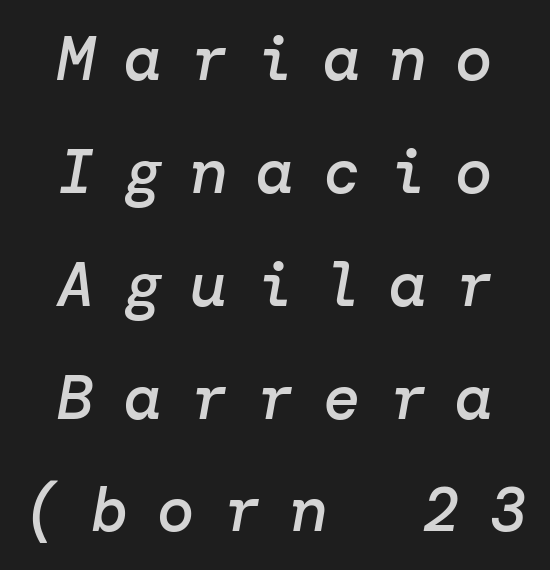
Letters rest on an invisible, unmarked baseline. Loose tracking; the words dissolve into strings of separated letters. A semibold gives these letters moderate extra thickness, short of bold. Notice how the stems are inclined rather than vertical — that's the hallmark of italics. Horizontal alignment here is central, giving a formal, balanced look.
